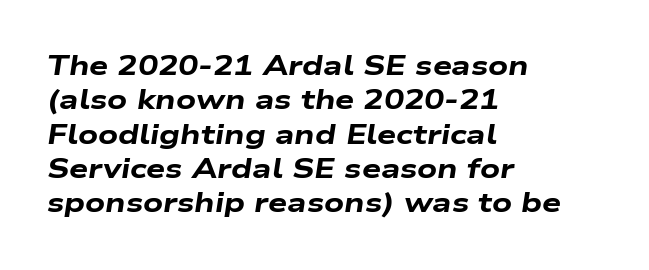
{"italic": "yes", "lean": "right", "slant_degrees": 9, "bold": "yes", "underline": "no", "align": "left", "line_spacing": "normal", "line_spacing_ratio": 1.27, "letter_spacing": "normal", "letter_spacing_em": 0.0, "glyph_px": 27}
